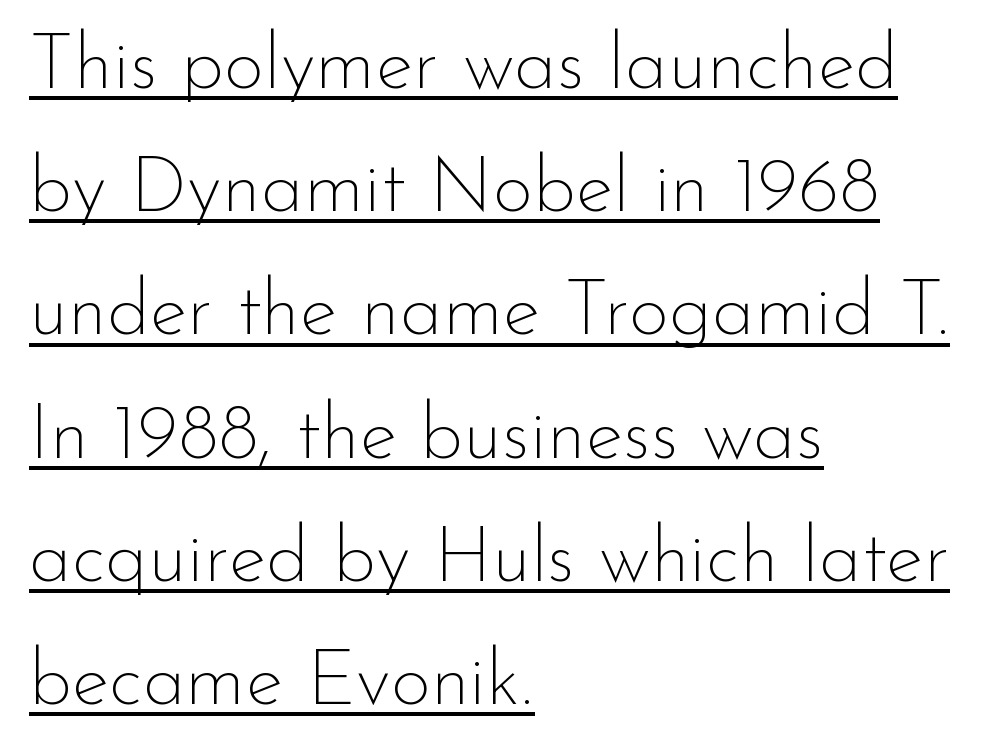
The image shows 78 px thin sans-serif type, upright; set left-aligned, normal line spacing (1.58x), normal letter spacing, underlined; low stroke contrast and a small x-height.
